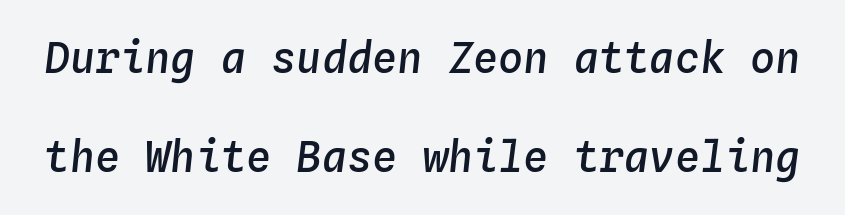
{"italic": "yes", "lean": "right", "slant_degrees": 4, "bold": "semi", "weight": "semibold", "width": "normal", "stroke_contrast": "low", "x_height": "medium", "monospaced": "yes", "underline": "no", "line_spacing": "loose", "line_spacing_ratio": 2.36, "letter_spacing": "normal", "letter_spacing_em": 0.0, "glyph_px": 42}
